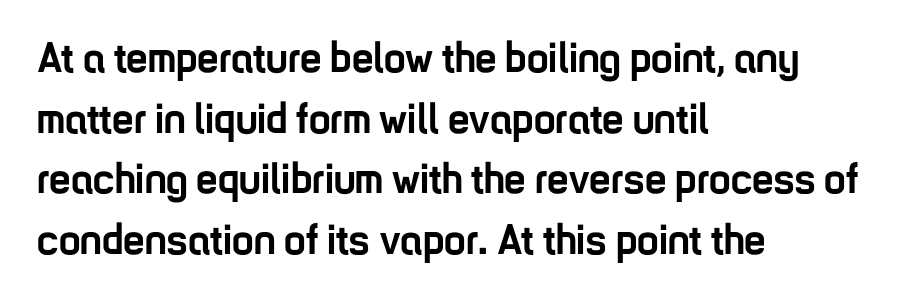
The image shows 43 px semibold, condensed sans-serif type, upright; set left-aligned, normal line spacing (1.41x), normal letter spacing, not underlined; low stroke contrast and a medium x-height.
